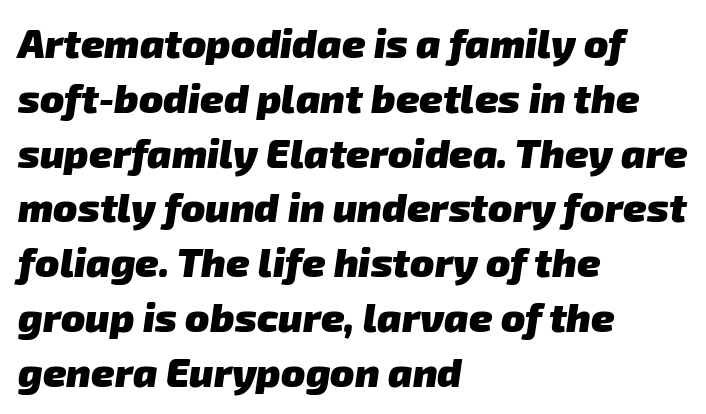
The image shows 40 px heavy sans-serif type; set left-aligned, normal line spacing (1.37x), normal letter spacing, not underlined; low stroke contrast and a medium x-height.
